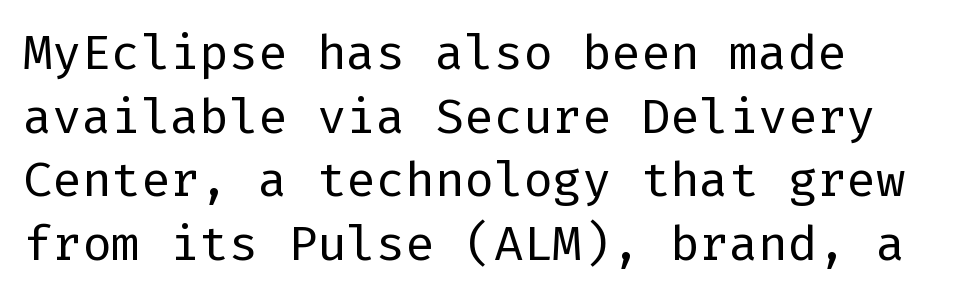
No chunkiness to these letters — they're not bold. Nobody drew a line under any word here. No italicization has been applied; the sample stays upright. This rendering leaves character spacing at its baseline value.
